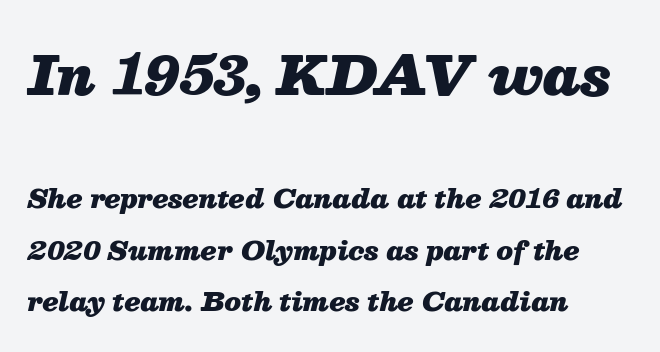
{"italic": "yes", "lean": "right", "slant_degrees": 13, "bold": "yes", "weight": "heavy", "width": "normal", "stroke_contrast": "medium", "x_height": "medium", "monospaced": "no", "underline": "no", "align": "left", "line_spacing": "loose", "line_spacing_ratio": 1.98, "letter_spacing": "normal", "letter_spacing_em": 0.0, "larger_block": "first", "size_ratio": 2.04, "glyph_px": 53}
